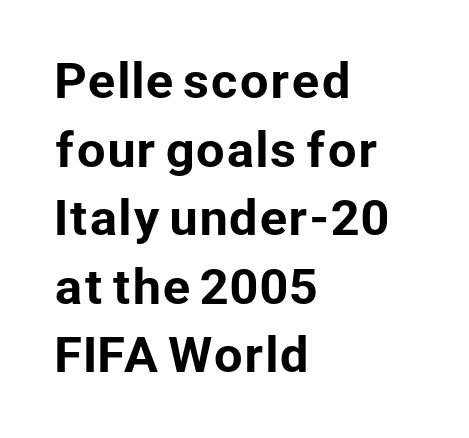
{"serif": "no", "italic": "no", "width": "normal", "stroke_contrast": "low", "x_height": "medium", "monospaced": "no", "underline": "no", "align": "left", "line_spacing": "normal", "line_spacing_ratio": 1.49, "letter_spacing": "normal", "letter_spacing_em": 0.0, "glyph_px": 46}
